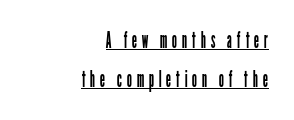
Q: Is the text bold? A: No.
Q: Is the text italic (slanted)? A: No, it is upright.
Q: Is the text underlined? A: Yes.
Q: How is the paragraph aligned? A: Right-aligned.
Q: Is the spacing between letters normal or unusually wide? A: Unusually wide.
Q: Is the spacing between lines tight, normal or loose? A: Normal.
